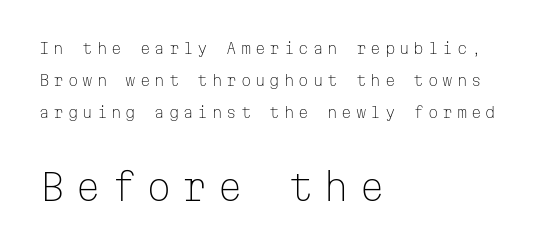
The image shows 37 px light sans-serif type, upright, monospaced; set left-aligned, loose line spacing (2.12x), unusually wide letter spacing (+0.26 em), not underlined; the second (bottom) block is 2.47x larger; low stroke contrast and a medium x-height.
